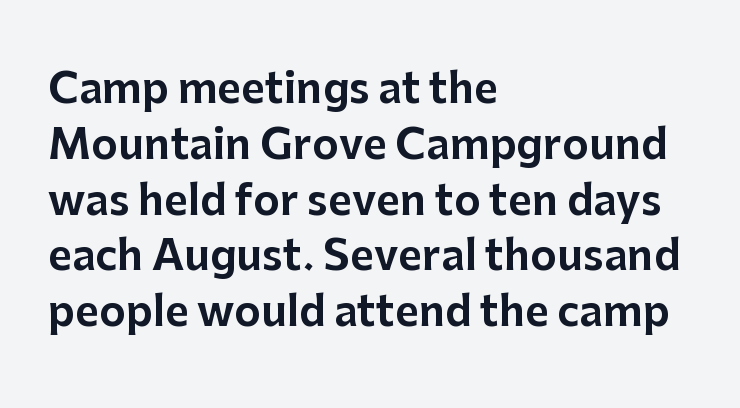
{"serif": "no", "italic": "no", "width": "normal", "stroke_contrast": "low", "x_height": "medium", "monospaced": "no", "underline": "no", "align": "left", "line_spacing": "normal", "line_spacing_ratio": 1.36, "letter_spacing": "normal", "letter_spacing_em": 0.0, "glyph_px": 41}
